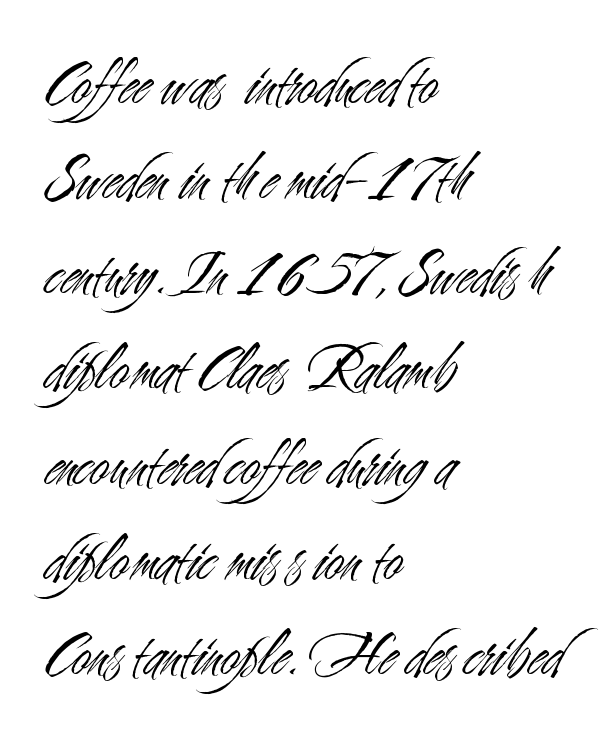
The image shows 67 px light, condensed sans-serif type; set left-aligned, normal line spacing (1.42x), normal letter spacing, not underlined; medium stroke contrast and a small x-height.
